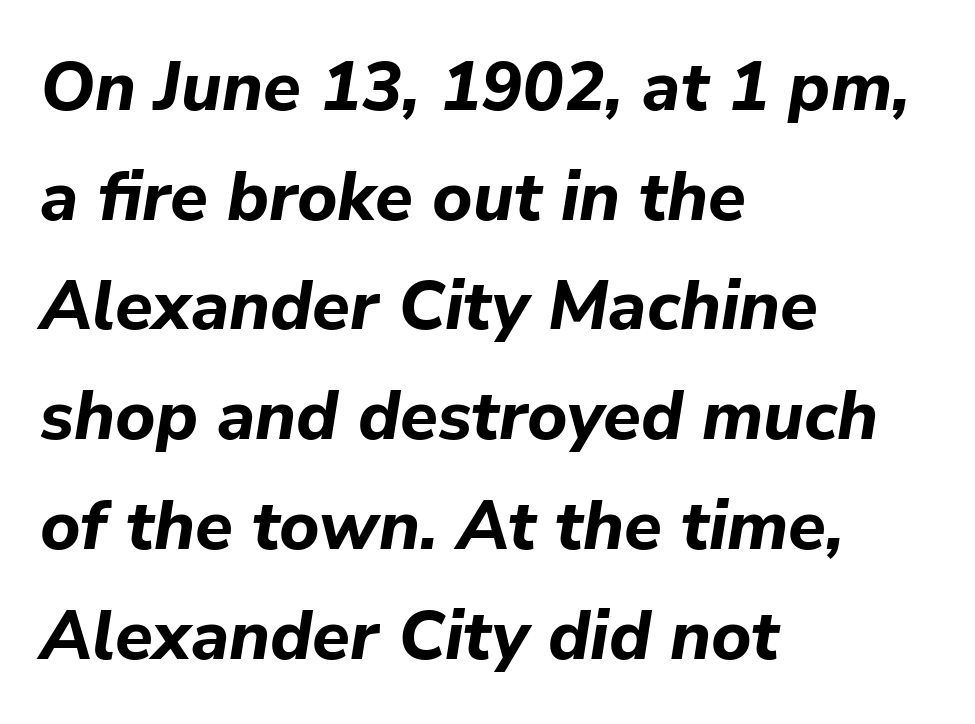
The image shows 69 px bold type, italic (leaning right); set left-aligned, normal line spacing (1.59x), normal letter spacing, not underlined; low stroke contrast and a medium x-height.
